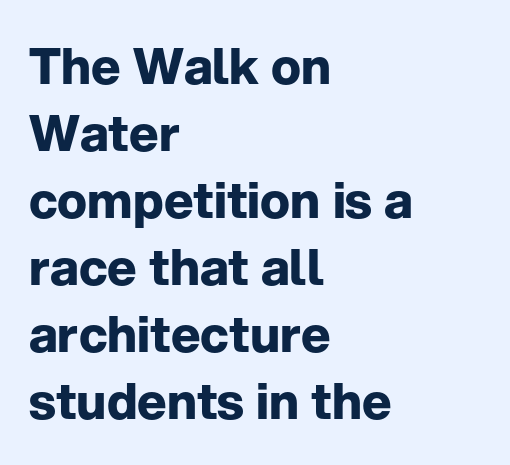
{"serif": "no", "italic": "no", "bold": "yes", "weight": "bold", "width": "normal", "stroke_contrast": "low", "x_height": "medium", "monospaced": "no", "underline": "no", "align": "left", "line_spacing": "normal", "line_spacing_ratio": 1.34, "letter_spacing": "normal", "letter_spacing_em": 0.0, "glyph_px": 50}
